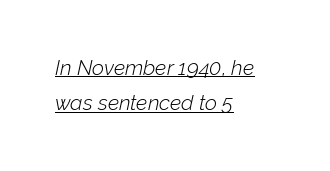
The line texture is even and compact thanks to regular tracking. Casual observation: everything's shoved over to the left. Like a heading marked for emphasis, these lines bear an underscore. The face used here has a pronounced slope to its letters. These lines sit exactly where default settings would place them.
